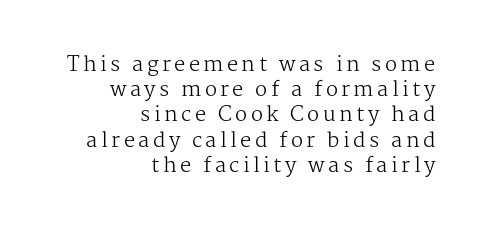
Q: Is the text bold? A: No.
Q: Is the text italic (slanted)? A: No, it is upright.
Q: Is the text underlined? A: No.
Q: How is the paragraph aligned? A: Right-aligned.
Q: Is the spacing between lines tight, normal or loose? A: Normal.
